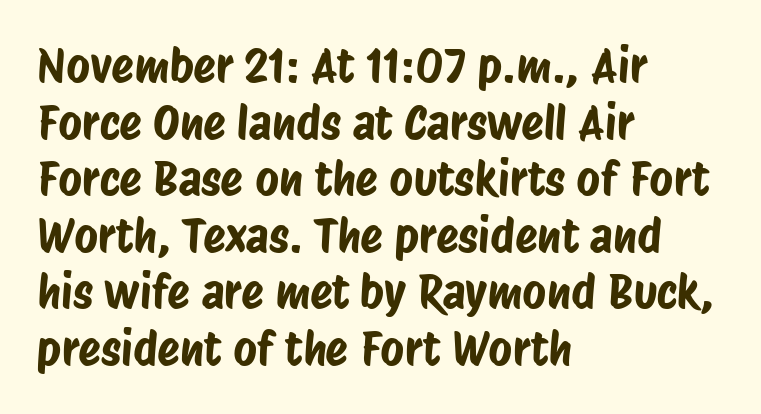
Q: Is the typeface a serif or a sans-serif typeface? A: Sans-serif.
Q: Is the text underlined? A: No.
Q: How is the paragraph aligned? A: Left-aligned.
Q: Is the spacing between letters normal or unusually wide? A: Normal.
Q: Width (condensed, normal, or wide)? A: Condensed.
Q: Stroke contrast? A: Low.
Q: x-height? A: Large.
Q: Monospaced? A: No.
